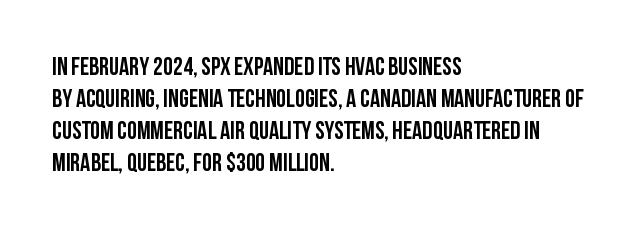
Q: Is the text italic (slanted)? A: No, it is upright.
Q: Is the text underlined? A: No.
Q: How is the paragraph aligned? A: Left-aligned.
Q: Is the spacing between letters normal or unusually wide? A: Normal.
Q: Is the spacing between lines tight, normal or loose? A: Normal.
